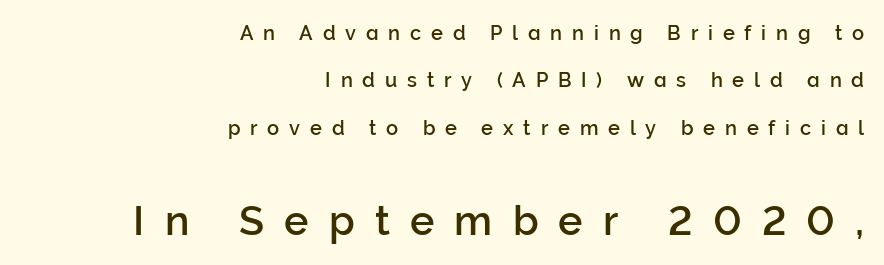
Q: Is the text italic (slanted)? A: No, it is upright.
Q: Is the typeface a serif or a sans-serif typeface? A: Sans-serif.
Q: Is the text underlined? A: No.
Q: How is the paragraph aligned? A: Right-aligned.
Q: Is the spacing between letters normal or unusually wide? A: Unusually wide.
Q: Is the spacing between lines tight, normal or loose? A: Loose.
Q: Which block of text is set in a larger size, the first (top) or the second (bottom)? A: The second (bottom) one.
Q: Width (condensed, normal, or wide)? A: Normal.
Q: Stroke contrast? A: Low.
Q: x-height? A: Medium.
Q: Monospaced? A: No.
